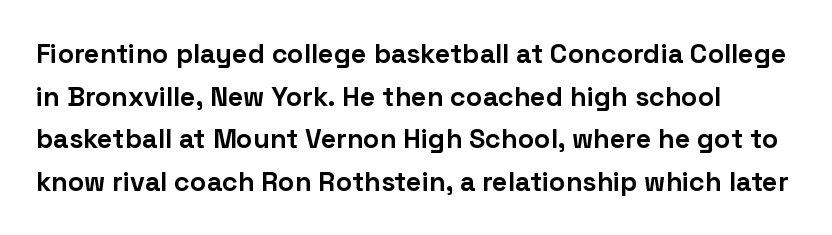
Q: Is the text bold? A: Yes.
Q: Is the text italic (slanted)? A: No, it is upright.
Q: Is the text underlined? A: No.
Q: Is the spacing between letters normal or unusually wide? A: Normal.
Q: Is the spacing between lines tight, normal or loose? A: Normal.
